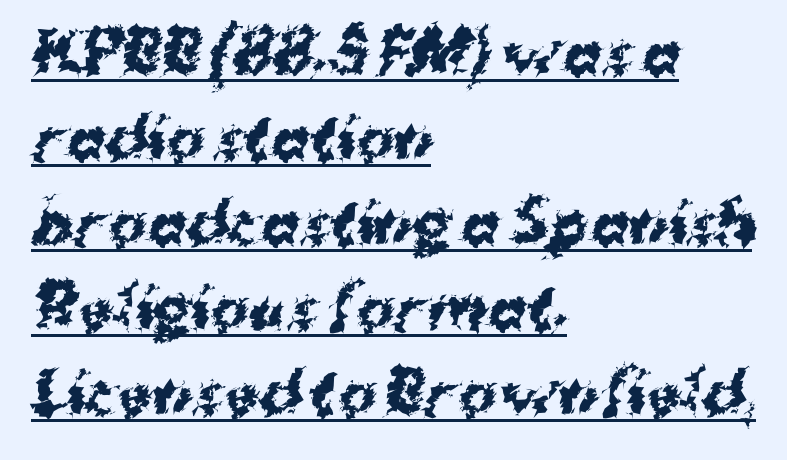
Q: Is the text bold? A: Yes.
Q: Is the typeface a serif or a sans-serif typeface? A: Sans-serif.
Q: Is the text underlined? A: Yes.
Q: How is the paragraph aligned? A: Left-aligned.
Q: Is the spacing between letters normal or unusually wide? A: Normal.
Q: Is the spacing between lines tight, normal or loose? A: Normal.
Q: Width (condensed, normal, or wide)? A: Normal.
Q: Stroke contrast? A: Medium.
Q: x-height? A: Medium.
Q: Monospaced? A: No.
